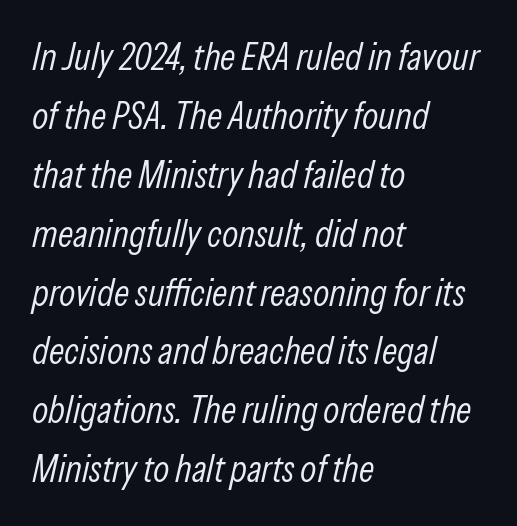
Q: Is the text bold? A: No.
Q: Is the text italic (slanted)? A: Yes, it leans right by about 13 degrees.
Q: Is the text underlined? A: No.
Q: How is the paragraph aligned? A: Left-aligned.
Q: Is the spacing between letters normal or unusually wide? A: Normal.
Q: Is the spacing between lines tight, normal or loose? A: Normal.
Q: Width (condensed, normal, or wide)? A: Condensed.
Q: Stroke contrast? A: Low.
Q: x-height? A: Medium.
Q: Monospaced? A: No.
